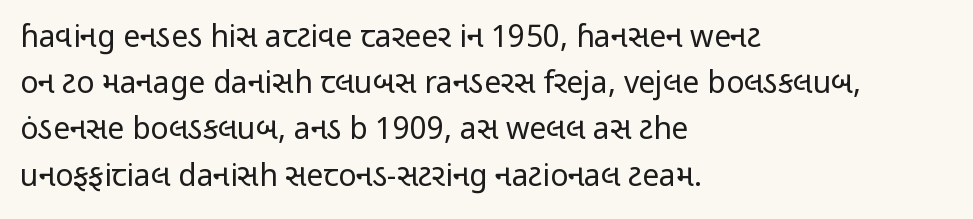
{"serif": "no", "italic": "no", "bold": "no", "weight": "regular", "width": "condensed", "stroke_contrast": "low", "x_height": "medium", "monospaced": "no", "underline": "no", "align": "left", "line_spacing": "normal", "line_spacing_ratio": 1.54, "letter_spacing": "normal", "letter_spacing_em": 0.0, "glyph_px": 30}
